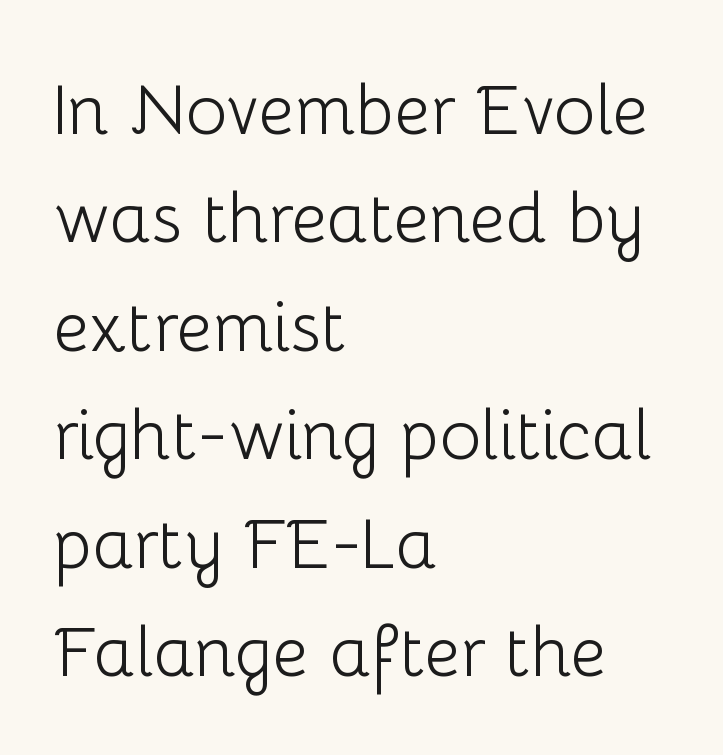
The compositor pushed each line to the left boundary. The cut favours lightness, reaching ordinary text weight at its darkest. Designer's note — italics off, roman on. These lines sit exactly where default settings would place them. The rendering uses natural spacing where letterforms have individual widths.
